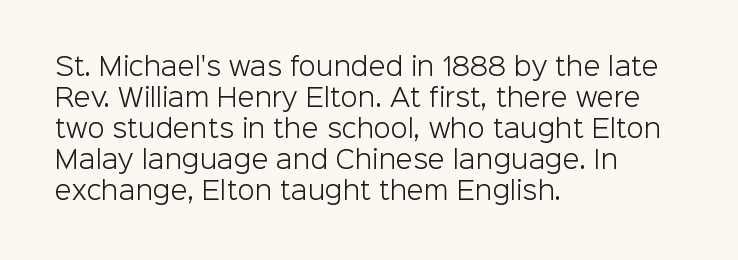
A light-to-regular cut is what we see here. Clear beneath every line of the passage. Vertical strokes here are truly vertical. The passage shown has conventional tracking throughout. Leftover space on each line is placed entirely after the last word.
